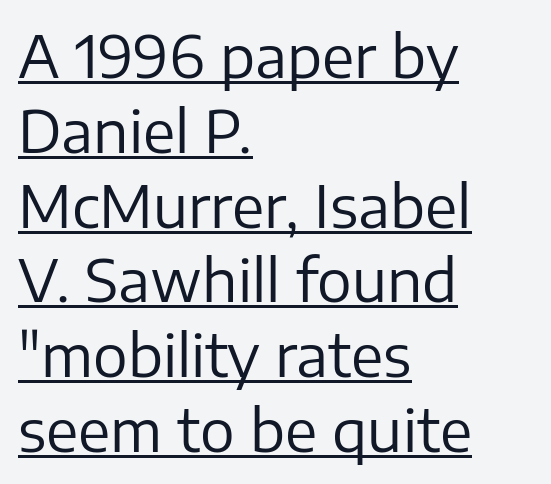
The image shows 58 px regular-weight sans-serif type, upright; set left-aligned, normal line spacing (1.29x), normal letter spacing, underlined; low stroke contrast and a medium x-height.
